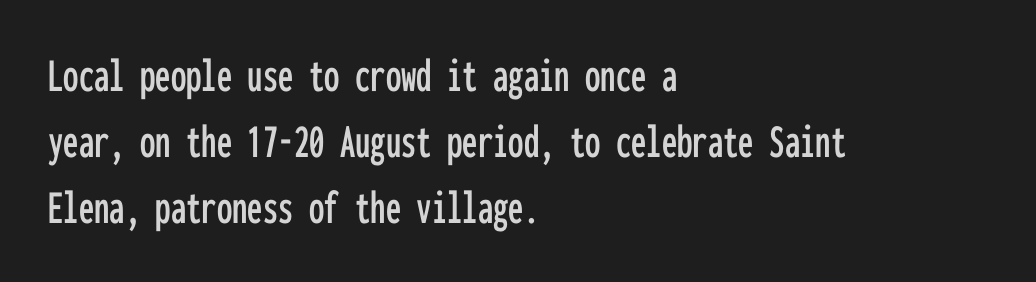
{"serif": "no", "italic": "no", "width": "condensed", "stroke_contrast": "low", "x_height": "medium", "monospaced": "yes", "underline": "no", "align": "left", "line_spacing": "normal", "line_spacing_ratio": 1.35, "letter_spacing": "normal", "letter_spacing_em": 0.0, "glyph_px": 49}
